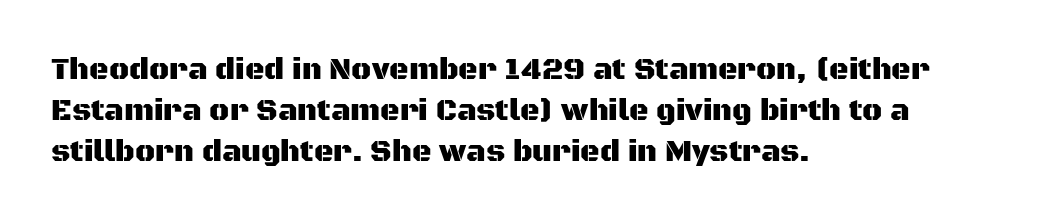
Q: Is the text italic (slanted)? A: No, it is upright.
Q: Is the typeface a serif or a sans-serif typeface? A: Sans-serif.
Q: Is the text underlined? A: No.
Q: How is the paragraph aligned? A: Left-aligned.
Q: Is the spacing between letters normal or unusually wide? A: Normal.
Q: Is the spacing between lines tight, normal or loose? A: Normal.
Q: Width (condensed, normal, or wide)? A: Normal.
Q: Stroke contrast? A: Medium.
Q: x-height? A: Large.
Q: Monospaced? A: No.
